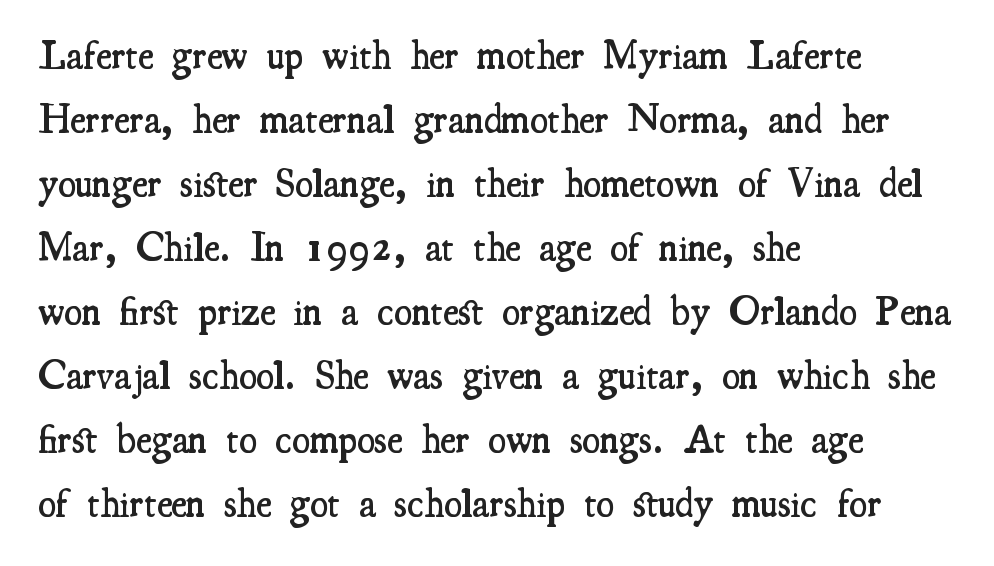
The image shows 41 px semibold, condensed serif type, upright; set left-aligned, normal line spacing (1.56x), normal letter spacing, not underlined; medium stroke contrast and a small x-height.
